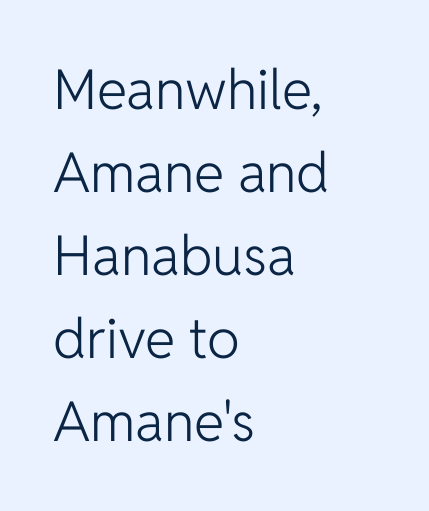
Between one letter and the next there's only the usual sliver of space. Think of a printed novel: that variable character pitch is what you see here. This sample keeps an unexceptional amount of space between lines. Regarding serifs, this sample does without them. These lines are set flush left with a ragged right edge. Descender tails drop into unmarked territory.
